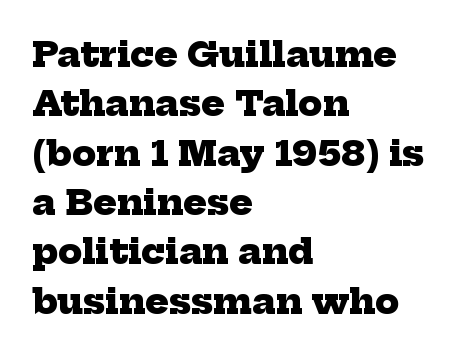
The passage shown is typed in a proportional face where columns would drift. Students, note that the glyphs here touch the page at normal intervals. Classification — serif. These lines are set flush left with a ragged right edge. Typographic density is high because the face is bold.
